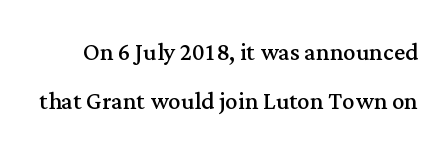
There is no visible air inserted between adjacent glyphs. What kind of face is this? One with serifs. These lines sit exactly where default settings would place them. Proportional: the letters do not fall into vertical columns. These glyphs show unthickened strokes, regular width or finer. Does the lettering tilt? It doesn't — this is upright.
